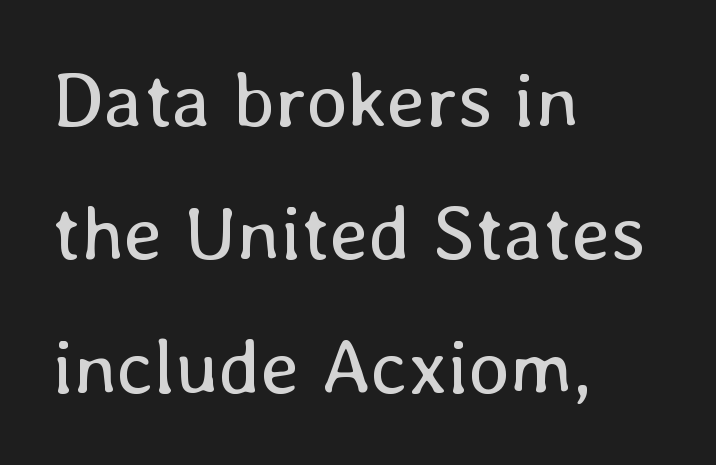
{"italic": "no", "bold": "no", "weight": "regular", "width": "normal", "stroke_contrast": "low", "x_height": "medium", "monospaced": "no", "underline": "no", "align": "left", "line_spacing_ratio": 1.71, "letter_spacing": "normal", "letter_spacing_em": 0.0, "glyph_px": 78}
